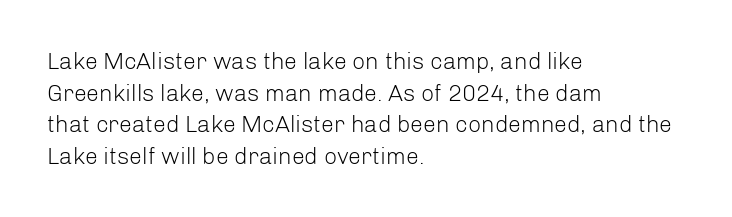
The strokes are not fattened; the text isn't bold. Beneath every word, the page is bare. Every row of glyphs begins at an identical x-position on the left. In terms of posture, this sample is upright.
